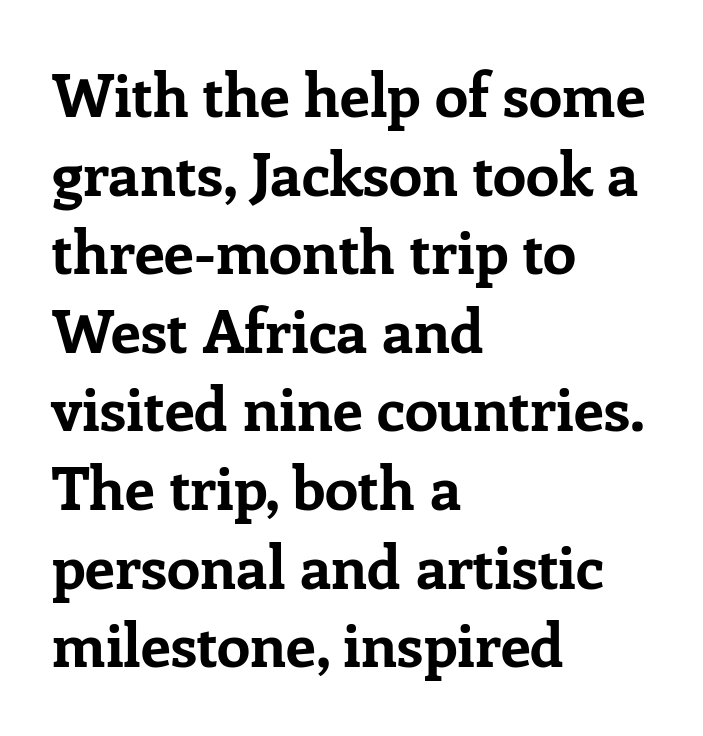
{"serif": "yes", "italic": "no", "bold": "yes", "weight": "bold", "width": "normal", "stroke_contrast": "low", "x_height": "medium", "monospaced": "no", "underline": "no", "align": "left", "line_spacing": "normal", "line_spacing_ratio": 1.31, "letter_spacing": "normal", "letter_spacing_em": 0.0, "glyph_px": 60}
